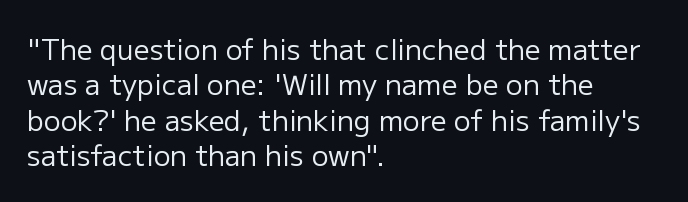
The image shows 28 px regular-weight sans-serif type, upright; set left-aligned, normal line spacing (1.26x), normal letter spacing, not underlined; low stroke contrast and a medium x-height.
